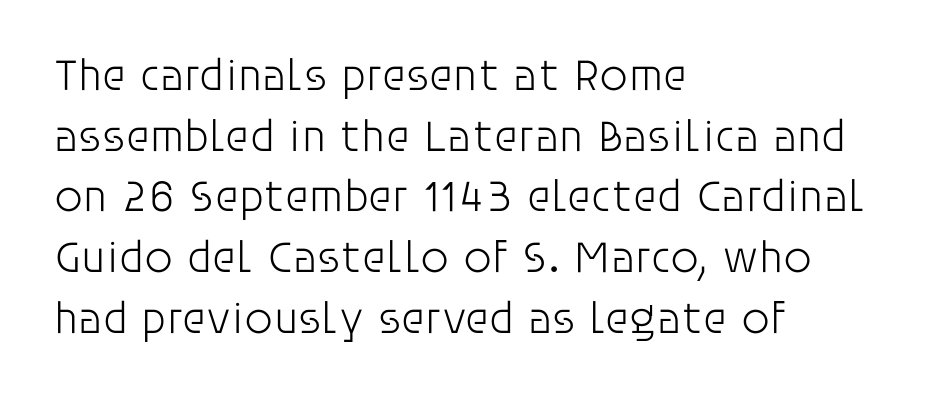
The image shows 45 px light sans-serif type, upright; set left-aligned, normal line spacing (1.35x), normal letter spacing, not underlined; low stroke contrast and a large x-height.
